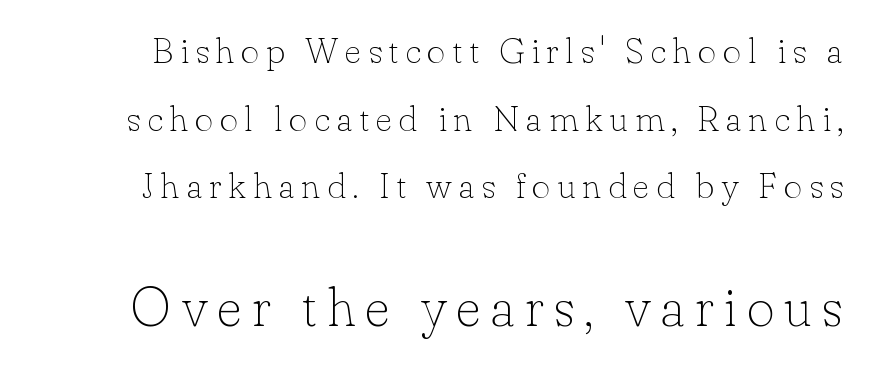
Check under the words: just untouched page. Think of a printed novel: that variable character pitch is what you see here. It's the straight-up-and-down kind of type. Two sizes are in play, and the larger belongs to the second block. The letters look calm and open, with moderate or lighter stems. I'd call this a serif setting — the letters wear small feet.
